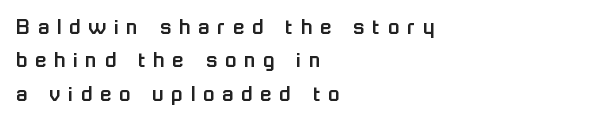
{"italic": "no", "underline": "no", "align": "left", "line_spacing": "normal", "line_spacing_ratio": 1.45, "letter_spacing": "wide", "letter_spacing_em": 0.35, "glyph_px": 23}
